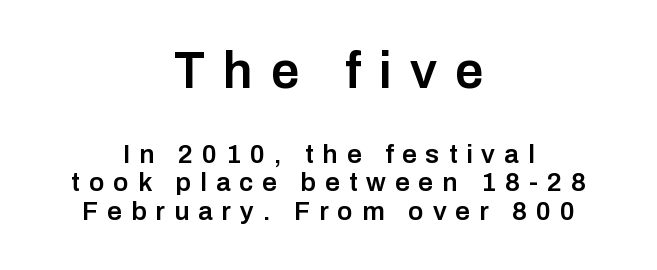
Q: Is the text bold? A: Semi-bold.
Q: Is the text italic (slanted)? A: No, it is upright.
Q: Is the typeface a serif or a sans-serif typeface? A: Sans-serif.
Q: Is the text underlined? A: No.
Q: How is the paragraph aligned? A: Centered.
Q: Is the spacing between letters normal or unusually wide? A: Unusually wide.
Q: Is the spacing between lines tight, normal or loose? A: Tight.
Q: Which block of text is set in a larger size, the first (top) or the second (bottom)? A: The first (top) one.
Q: Width (condensed, normal, or wide)? A: Normal.
Q: Stroke contrast? A: Low.
Q: x-height? A: Medium.
Q: Monospaced? A: No.
